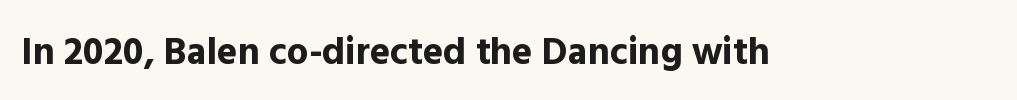
{"serif": "no", "italic": "no", "bold": "yes", "weight": "bold", "width": "normal", "x_height": "medium", "monospaced": "no", "underline": "no", "letter_spacing": "normal", "letter_spacing_em": 0.0, "glyph_px": 38}
